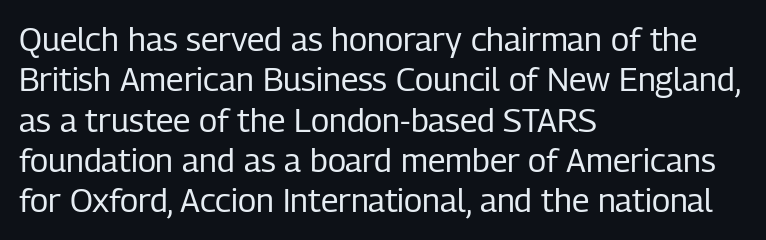
The image shows 33 px regular-weight, condensed sans-serif type, upright; set left-aligned, line spacing 1.22x, normal letter spacing, not underlined; low stroke contrast and a medium x-height.
